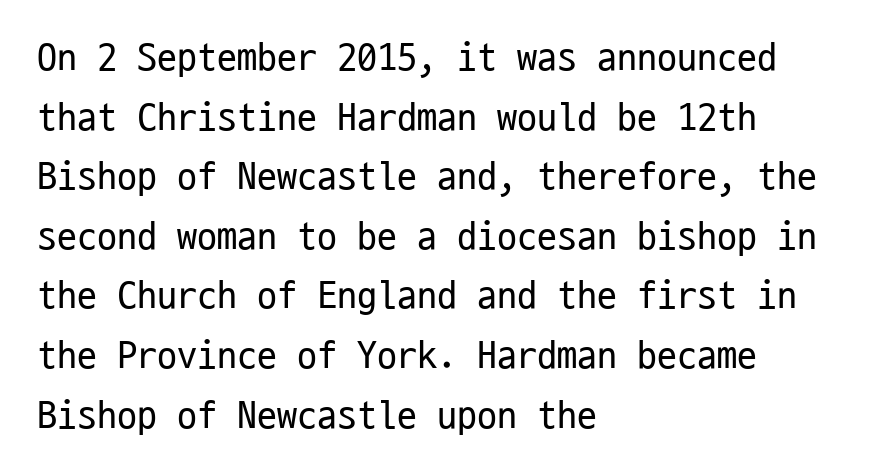
Alignment: flush left. Spacing between characters is what you'd get straight out of the box. Is the type heavy? It reads as light-to-regular instead. Posture: vertical. Horizontal bands of white between lines are of average thickness. Each letter's strokes conclude bluntly, with no projecting serifs.
